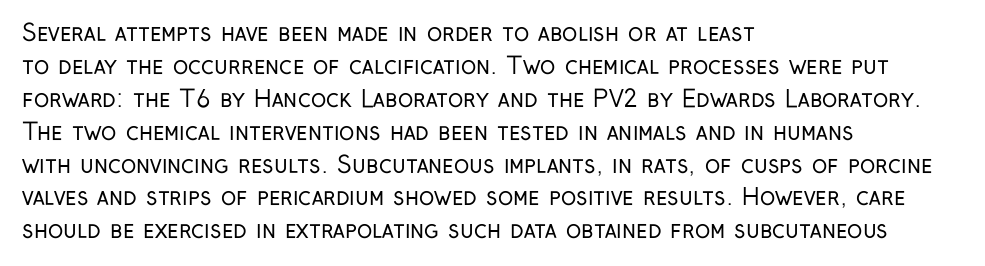
Honestly, the row spacing looks completely unremarkable. Caption: face not bold, strokes unweighted. Posture: vertical. This rendering features lettering with no underline. The setting favours the left margin, as ordinary paragraphs usually do.
